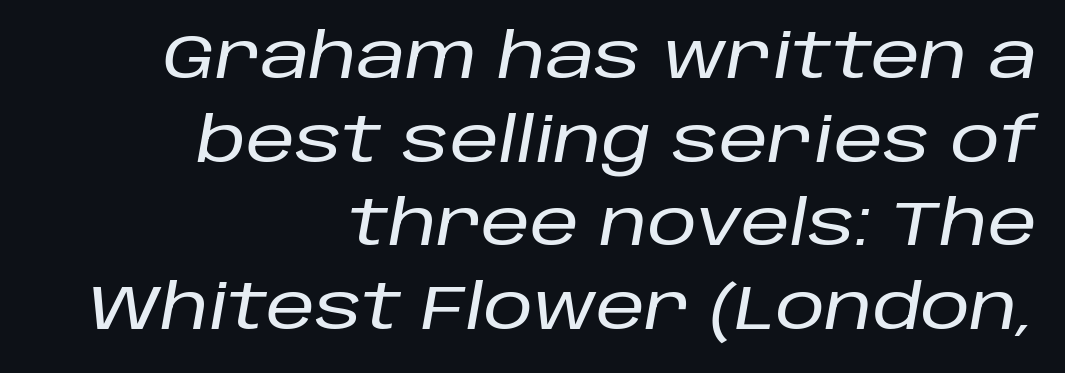
Q: Is the text italic (slanted)? A: Yes, it leans right by about 10 degrees.
Q: Is the text underlined? A: No.
Q: How is the paragraph aligned? A: Right-aligned.
Q: Is the spacing between letters normal or unusually wide? A: Normal.
Q: Is the spacing between lines tight, normal or loose? A: Normal.
Q: Width (condensed, normal, or wide)? A: Normal.
Q: Stroke contrast? A: Low.
Q: x-height? A: Large.
Q: Monospaced? A: No.
